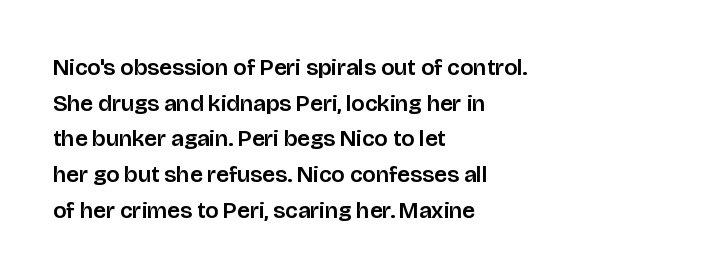
The image shows 23 px text type, upright; set left-aligned, normal line spacing (1.55x), normal letter spacing, not underlined.
